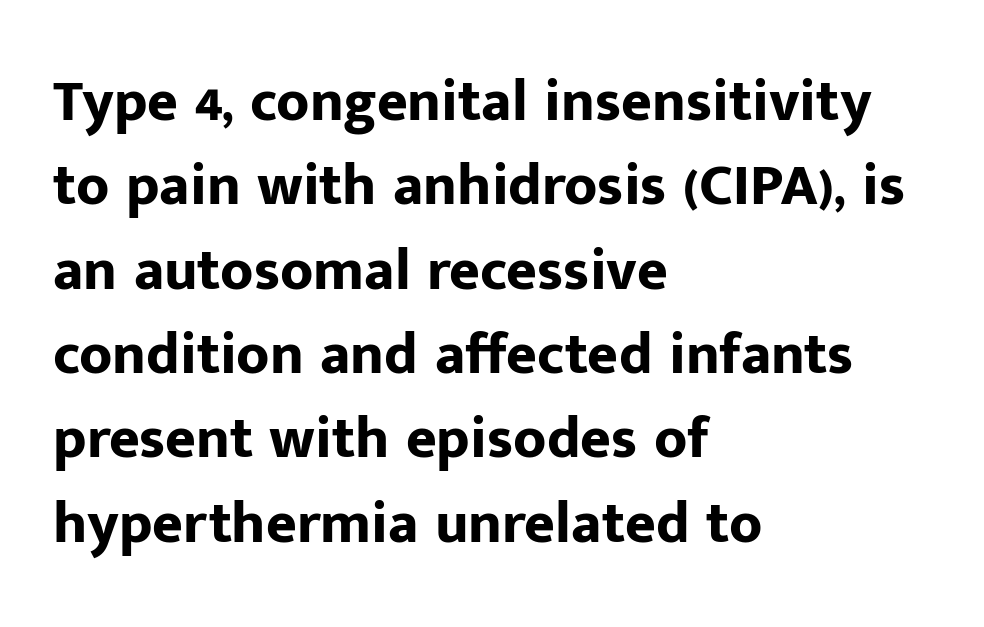
The image shows 59 px bold sans-serif type, upright; set left-aligned, normal line spacing (1.43x), normal letter spacing, not underlined; low stroke contrast and a medium x-height.
